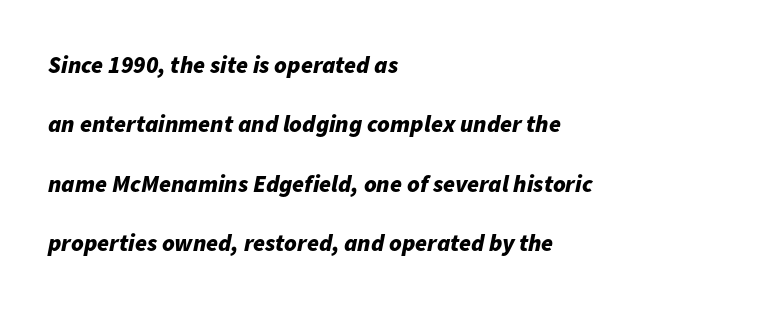
Q: Is the text bold? A: Yes.
Q: Is the text italic (slanted)? A: Yes, it leans right by about 11 degrees.
Q: Is the text underlined? A: No.
Q: How is the paragraph aligned? A: Left-aligned.
Q: Is the spacing between letters normal or unusually wide? A: Normal.
Q: Is the spacing between lines tight, normal or loose? A: Loose.
